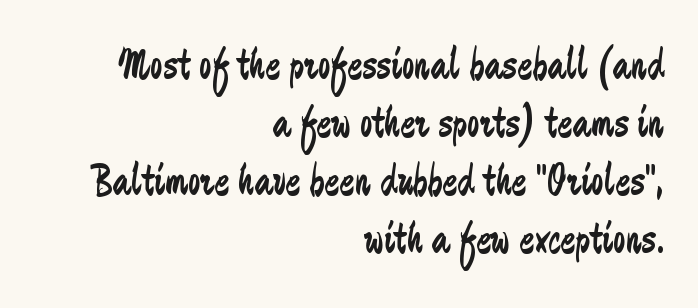
The image shows 45 px regular-weight, condensed sans-serif type; set right-aligned, normal line spacing (1.29x), normal letter spacing, not underlined; low stroke contrast and a small x-height.
